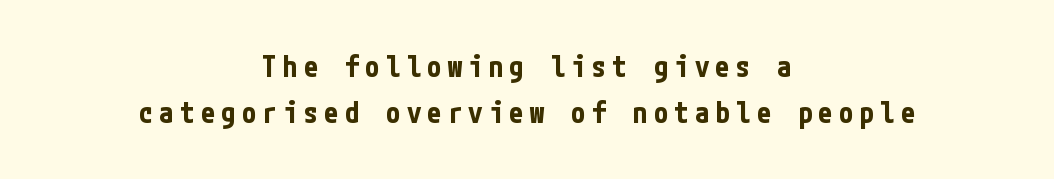
Q: Is the text bold? A: Yes.
Q: Is the text italic (slanted)? A: No, it is upright.
Q: Is the typeface a serif or a sans-serif typeface? A: Sans-serif.
Q: Is the text underlined? A: No.
Q: How is the paragraph aligned? A: Centered.
Q: Is the spacing between letters normal or unusually wide? A: Unusually wide.
Q: Is the spacing between lines tight, normal or loose? A: Normal.
Q: Width (condensed, normal, or wide)? A: Condensed.
Q: Stroke contrast? A: Low.
Q: x-height? A: Medium.
